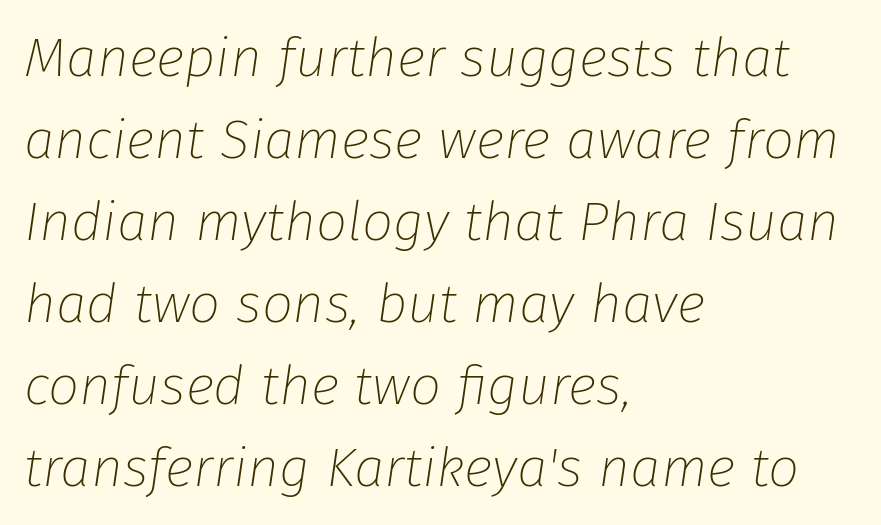
The image shows 55 px thin type, italic (leaning right); set left-aligned, normal line spacing (1.49x), normal letter spacing, not underlined; low stroke contrast and a medium x-height.
